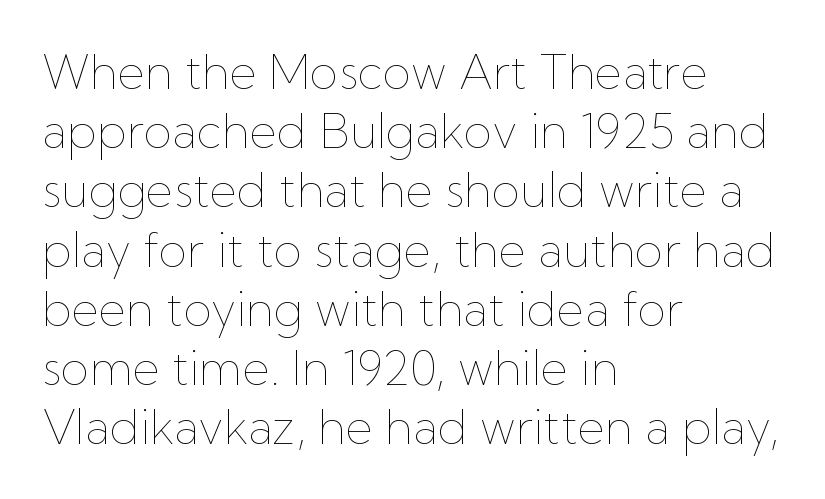
The image shows 47 px thin type, upright; set left-aligned, normal line spacing (1.26x), normal letter spacing, not underlined; low stroke contrast and a medium x-height.
